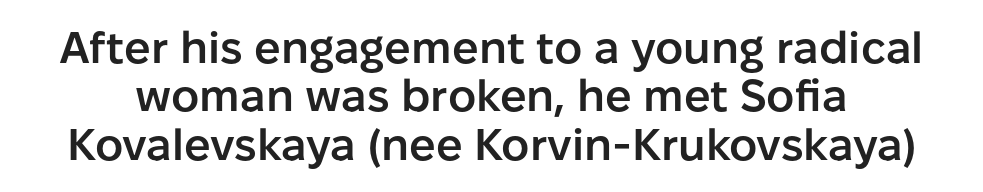
{"serif": "no", "italic": "no", "bold": "semi", "weight": "semibold", "width": "normal", "stroke_contrast": "low", "x_height": "medium", "monospaced": "no", "underline": "no", "line_spacing": "tight", "line_spacing_ratio": 1.1, "letter_spacing": "normal", "letter_spacing_em": 0.0, "glyph_px": 44}
